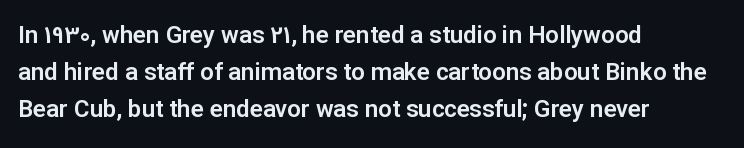
This is roman type, the default non-slanted kind. The lines in this sample share a left origin and differ only in where they stop. Glance below the letters and you will spot only blank space. The line-height multiplier appears to be the usual default. No extra tracking has been applied to these lines.
